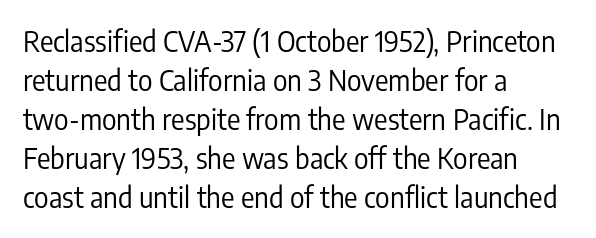
{"serif": "no", "italic": "no", "bold": "no", "weight": "regular", "width": "condensed", "stroke_contrast": "low", "x_height": "medium", "monospaced": "no", "underline": "no", "align": "left", "line_spacing": "normal", "line_spacing_ratio": 1.39, "letter_spacing": "normal", "letter_spacing_em": 0.0, "glyph_px": 28}
